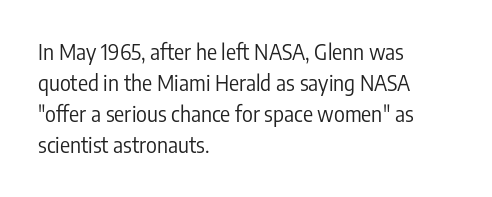
No chunkiness to these letters — they're not bold. The area under the type is left untouched. This rendering uses left alignment, leaving the right contour irregular. The font's upright variant was chosen for this text. Compared with typical body copy, the letter spacing here is the same.
